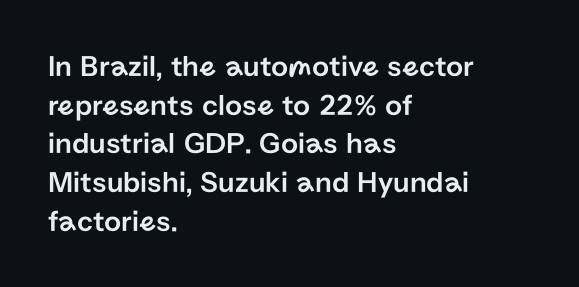
The image shows 30 px sans-serif type, upright; set left-aligned, normal line spacing (1.29x), normal letter spacing, not underlined; low stroke contrast and a medium x-height.
